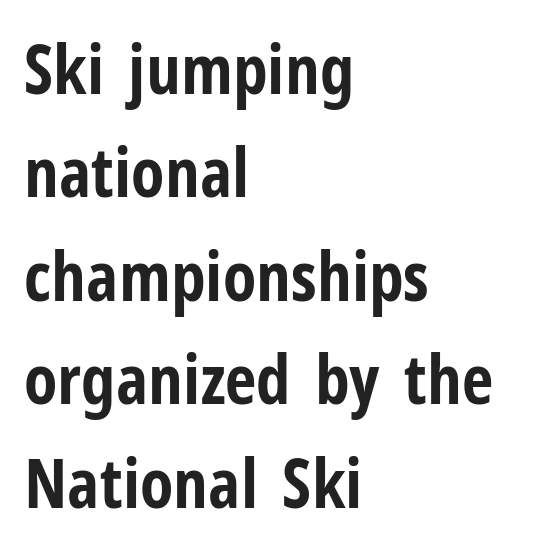
The image shows 69 px bold, condensed sans-serif type, upright; set left-aligned, normal line spacing (1.5x), normal letter spacing, not underlined; low stroke contrast and a medium x-height.
